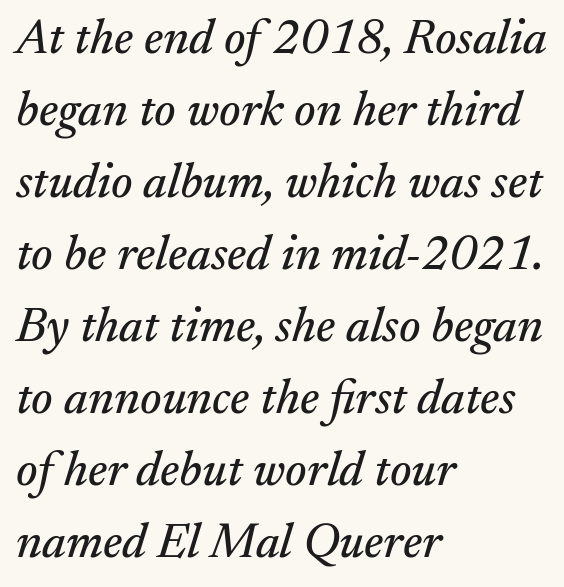
This rendering employs a face with finishing strokes, i.e., a serif. Leading: standard. The gaps between neighbouring characters are ordinary and unremarkable. Do the characters align in a grid? No, the font is proportional.
